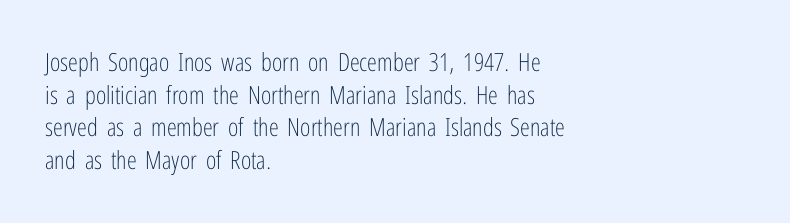
Q: Is the text bold? A: No.
Q: Is the text italic (slanted)? A: No, it is upright.
Q: Is the text underlined? A: No.
Q: How is the paragraph aligned? A: Left-aligned.
Q: Is the spacing between letters normal or unusually wide? A: Normal.
Q: Is the spacing between lines tight, normal or loose? A: Normal.
